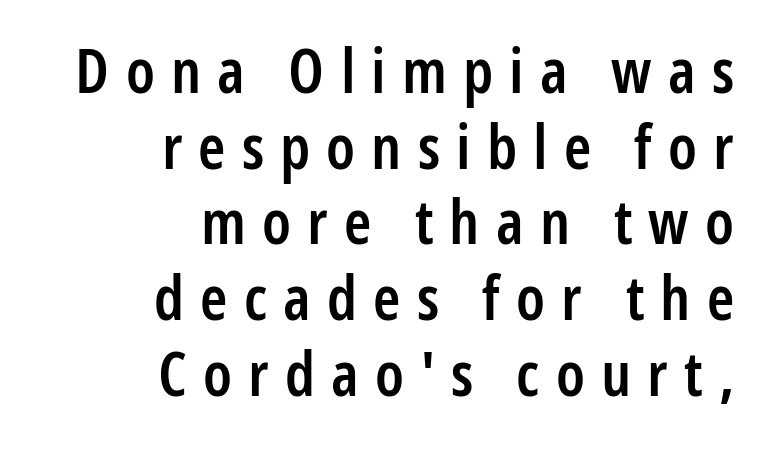
Q: Is the text bold? A: Semi-bold.
Q: Is the text italic (slanted)? A: No, it is upright.
Q: Is the typeface a serif or a sans-serif typeface? A: Sans-serif.
Q: Is the text underlined? A: No.
Q: How is the paragraph aligned? A: Right-aligned.
Q: Is the spacing between letters normal or unusually wide? A: Unusually wide.
Q: Width (condensed, normal, or wide)? A: Condensed.
Q: Stroke contrast? A: Low.
Q: x-height? A: Medium.
Q: Monospaced? A: No.
